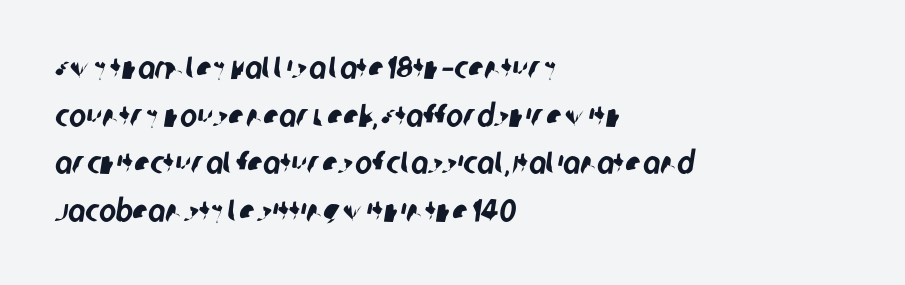
Q: Is the typeface a serif or a sans-serif typeface? A: Sans-serif.
Q: Is the text underlined? A: No.
Q: How is the paragraph aligned? A: Left-aligned.
Q: Is the spacing between letters normal or unusually wide? A: Normal.
Q: Is the spacing between lines tight, normal or loose? A: Normal.
Q: Width (condensed, normal, or wide)? A: Condensed.
Q: Stroke contrast? A: Low.
Q: x-height? A: Large.
Q: Monospaced? A: No.
